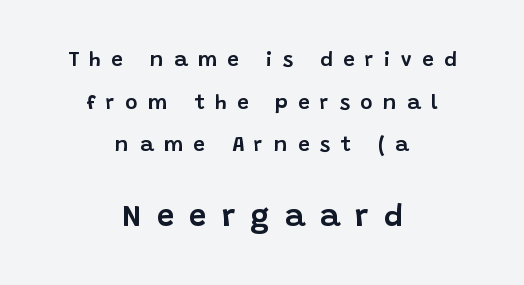
In terms of letterspacing, this is a distinctly airy, spread setting. Horizontally, the lines are justified to the midpoint only. This is sans-serif lettering, the kind often seen on screens and signage. Think of a printed novel: that variable character pitch is what you see here. Each new line begins a long way beneath the previous one. Ordinary non-slanted type is in use.
